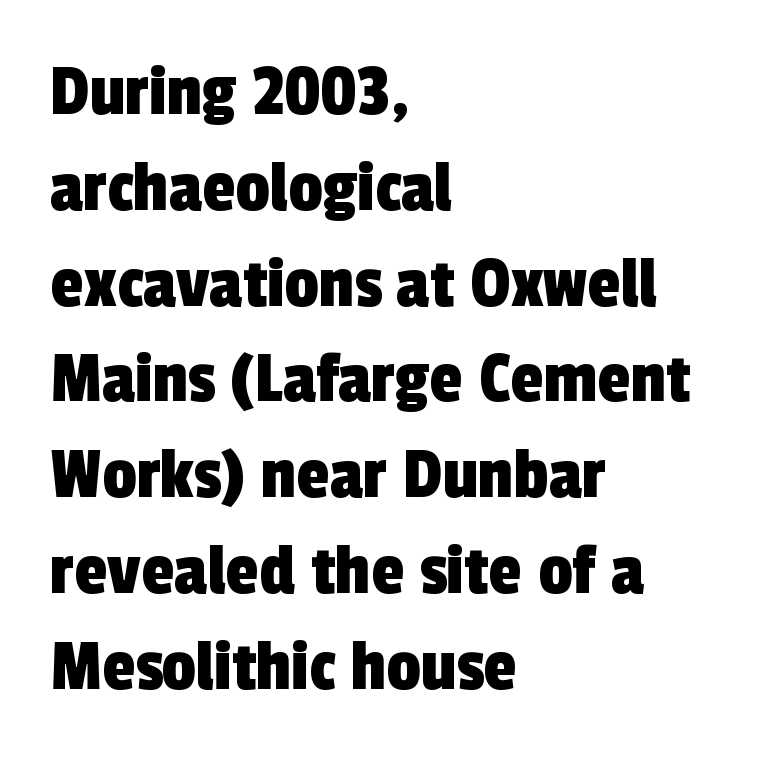
The image shows 76 px condensed sans-serif type; set left-aligned, normal line spacing (1.26x), normal letter spacing, not underlined; a medium x-height.
